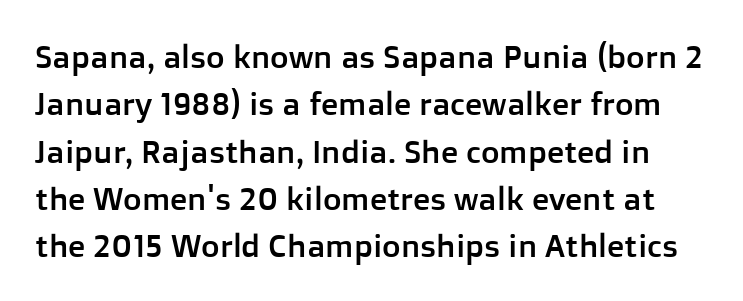
{"serif": "no", "italic": "no", "width": "normal", "stroke_contrast": "low", "x_height": "medium", "monospaced": "no", "underline": "no", "line_spacing": "normal", "line_spacing_ratio": 1.48, "letter_spacing": "normal", "letter_spacing_em": 0.0, "glyph_px": 32}
